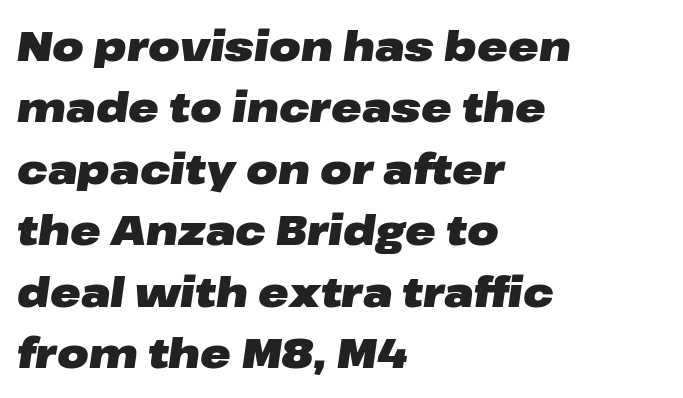
Q: Is the text bold? A: Yes.
Q: Is the text italic (slanted)? A: Yes, it leans right by about 8 degrees.
Q: Is the text underlined? A: No.
Q: How is the paragraph aligned? A: Left-aligned.
Q: Is the spacing between letters normal or unusually wide? A: Normal.
Q: Is the spacing between lines tight, normal or loose? A: Normal.
Q: Width (condensed, normal, or wide)? A: Wide.
Q: Stroke contrast? A: Low.
Q: x-height? A: Medium.
Q: Monospaced? A: No.
